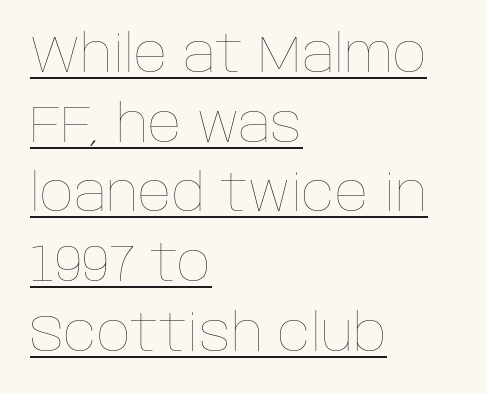
The image shows 52 px thin type, upright; set left-aligned, normal line spacing (1.34x), normal letter spacing, underlined; low stroke contrast and a large x-height.
